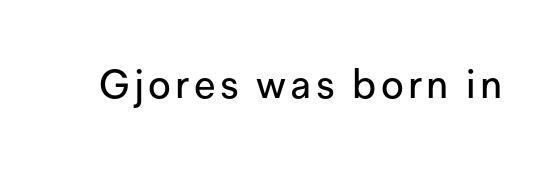
Q: Is the text italic (slanted)? A: No, it is upright.
Q: Is the typeface a serif or a sans-serif typeface? A: Sans-serif.
Q: Is the text underlined? A: No.
Q: Width (condensed, normal, or wide)? A: Normal.
Q: Stroke contrast? A: Low.
Q: x-height? A: Medium.
Q: Monospaced? A: No.
